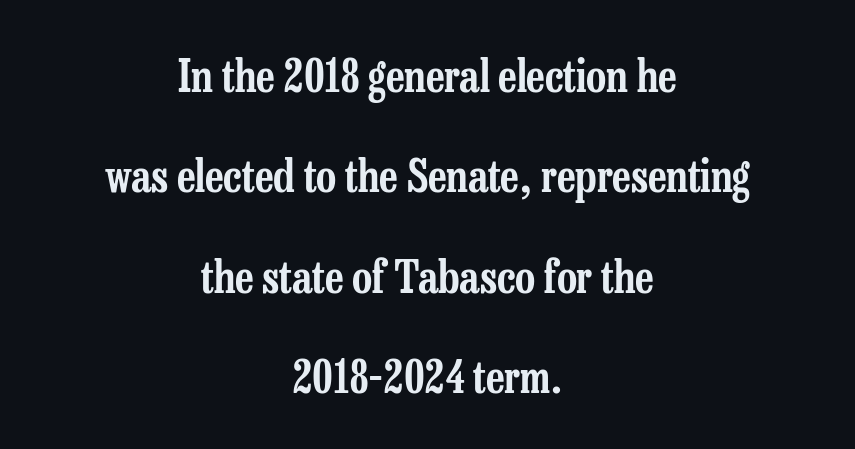
No italicization has been applied; the sample stays upright. Regarding serifs, this sample has them. The text block is weighted toward neither margin, spreading evenly from the middle. If you measured baseline to baseline, you'd find a long distance. Rule under the text: the space is simply empty.
